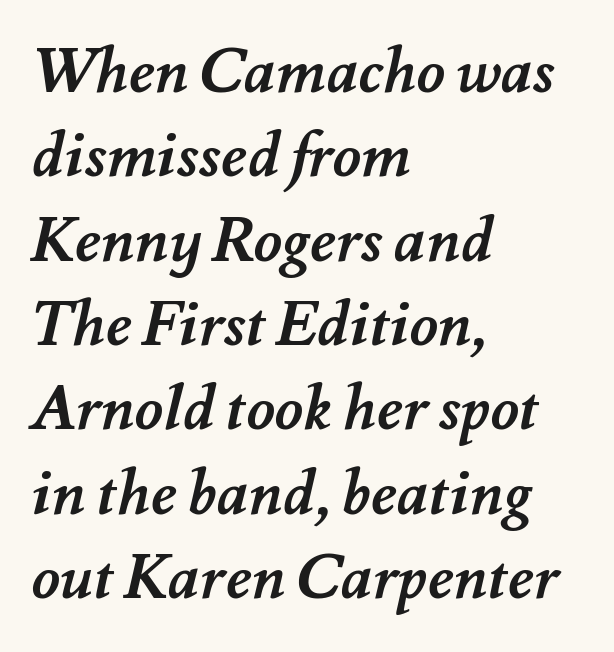
Q: Is the text bold? A: Yes.
Q: Is the text underlined? A: No.
Q: How is the paragraph aligned? A: Left-aligned.
Q: Is the spacing between letters normal or unusually wide? A: Normal.
Q: Is the spacing between lines tight, normal or loose? A: Normal.
Q: Width (condensed, normal, or wide)? A: Normal.
Q: Stroke contrast? A: Medium.
Q: x-height? A: Small.
Q: Monospaced? A: No.
